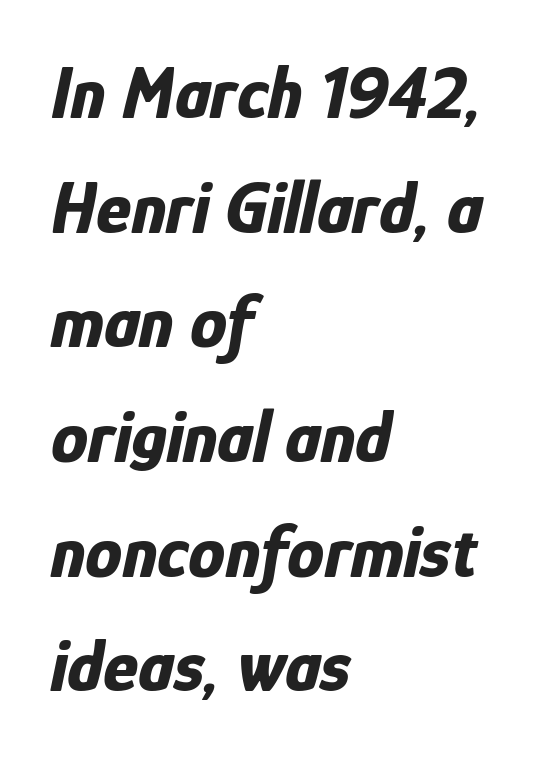
The image shows 74 px bold, condensed type, italic (leaning right); set left-aligned, normal line spacing (1.55x), normal letter spacing, not underlined; low stroke contrast and a medium x-height.
